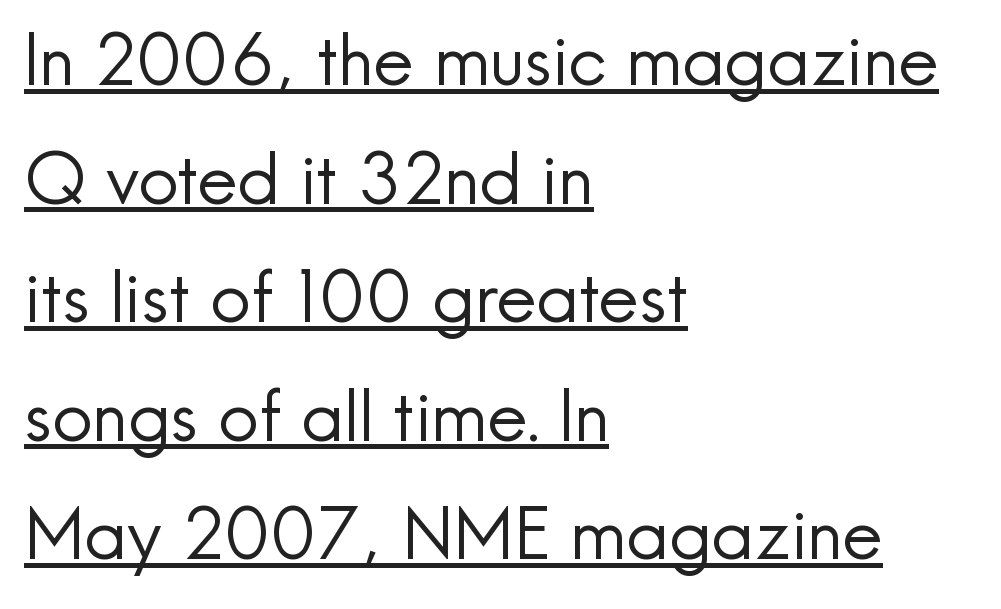
{"serif": "no", "italic": "no", "bold": "no", "weight": "regular", "width": "normal", "x_height": "small", "monospaced": "no", "underline": "yes", "align": "left", "line_spacing": "normal", "line_spacing_ratio": 1.67, "letter_spacing": "normal", "letter_spacing_em": 0.0, "glyph_px": 71}
